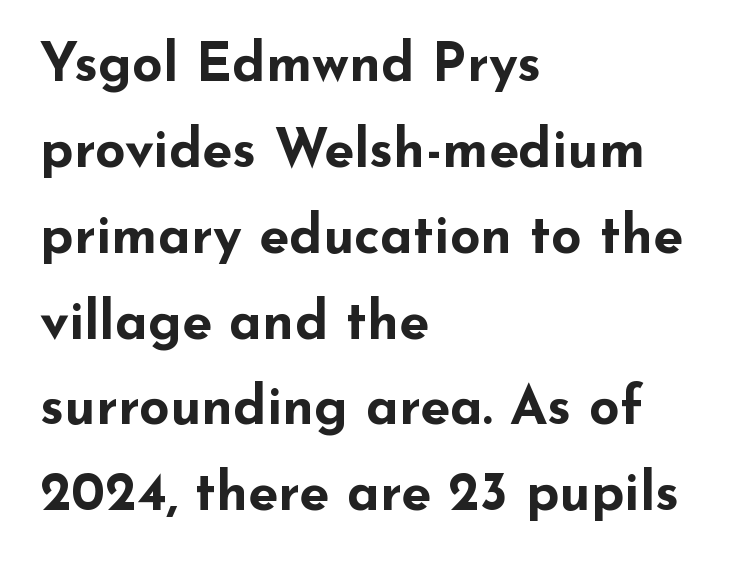
The strip under each line holds only bare page. The passage shown has conventional tracking throughout. This sample uses an upright cut, with every glyph sitting square on the baseline. Note the varied advance widths — an 'i' is clearly narrower than an 'm'. The ragged edge is on the right, which tells us the setting is flush left.
